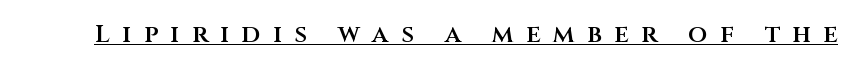
Q: Is the text bold? A: Semi-bold.
Q: Is the text italic (slanted)? A: No, it is upright.
Q: Is the text underlined? A: Yes.
Q: Is the spacing between letters normal or unusually wide? A: Unusually wide.
